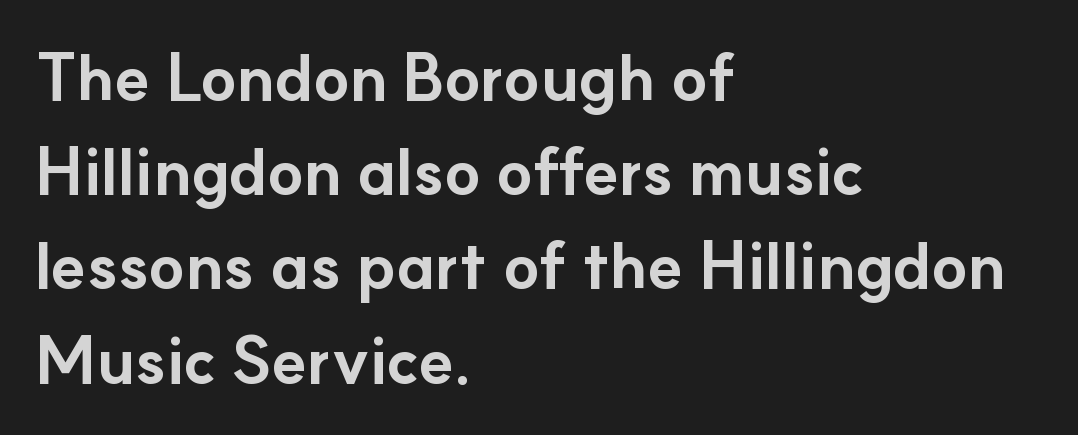
Each row of text sits above clean, open space. When letters stand straight like this, we call the style roman or upright. This sample has the flowing, uneven cadence of proportional lettering. Every letter is thick-stroked: bold, no question.
